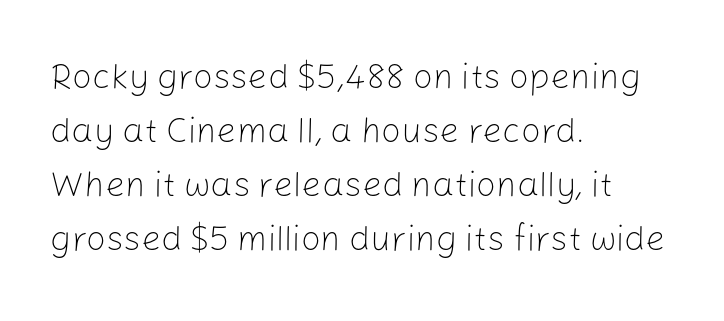
Q: Is the text bold? A: No.
Q: Is the text italic (slanted)? A: No, it is upright.
Q: Is the typeface a serif or a sans-serif typeface? A: Sans-serif.
Q: Is the text underlined? A: No.
Q: How is the paragraph aligned? A: Left-aligned.
Q: Is the spacing between letters normal or unusually wide? A: Normal.
Q: Is the spacing between lines tight, normal or loose? A: Normal.
Q: Width (condensed, normal, or wide)? A: Normal.
Q: Stroke contrast? A: Low.
Q: x-height? A: Medium.
Q: Monospaced? A: No.
